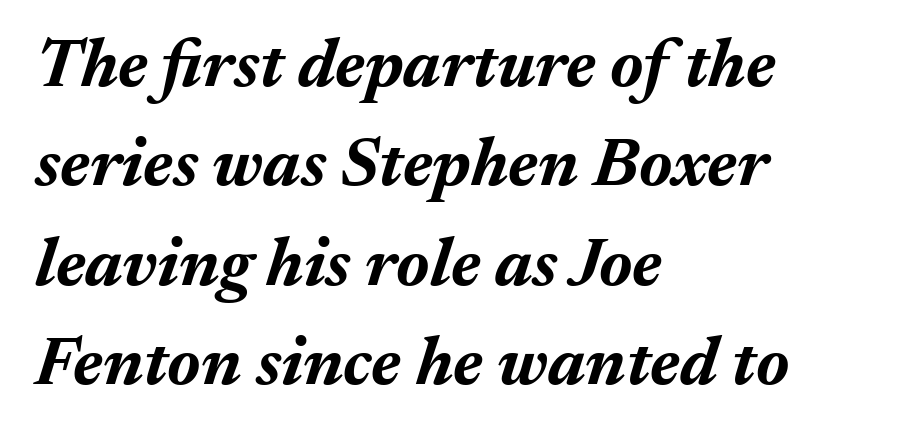
{"italic": "yes", "lean": "right", "slant_degrees": 17, "bold": "yes", "weight": "bold", "width": "normal", "stroke_contrast": "medium", "x_height": "medium", "monospaced": "no", "underline": "no", "align": "left", "line_spacing": "normal", "line_spacing_ratio": 1.44, "letter_spacing": "normal", "letter_spacing_em": 0.0, "glyph_px": 69}
